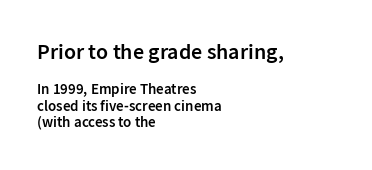
The image shows 22 px text type, upright; set left-aligned, tight line spacing (1.11x), normal letter spacing, not underlined; the first (top) block is 1.47x larger.
